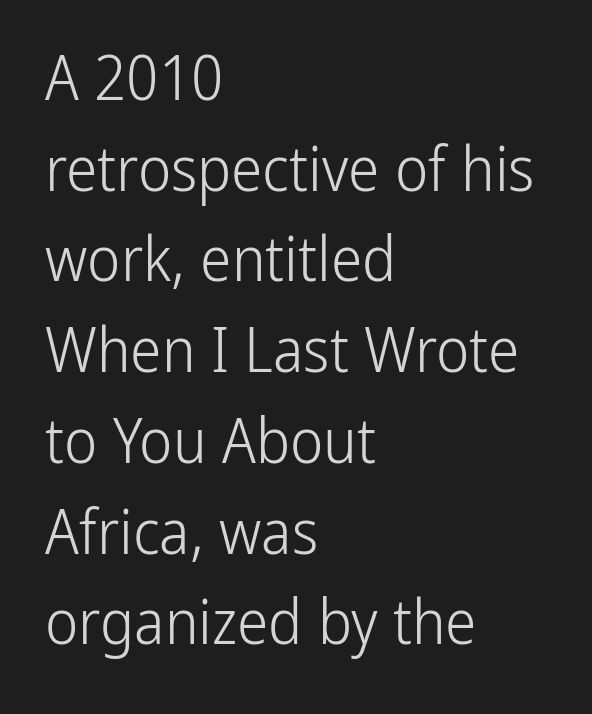
{"serif": "no", "italic": "no", "bold": "no", "weight": "light", "width": "condensed", "stroke_contrast": "low", "x_height": "medium", "monospaced": "no", "underline": "no", "align": "left", "line_spacing": "normal", "line_spacing_ratio": 1.44, "letter_spacing": "normal", "letter_spacing_em": 0.0, "glyph_px": 63}
